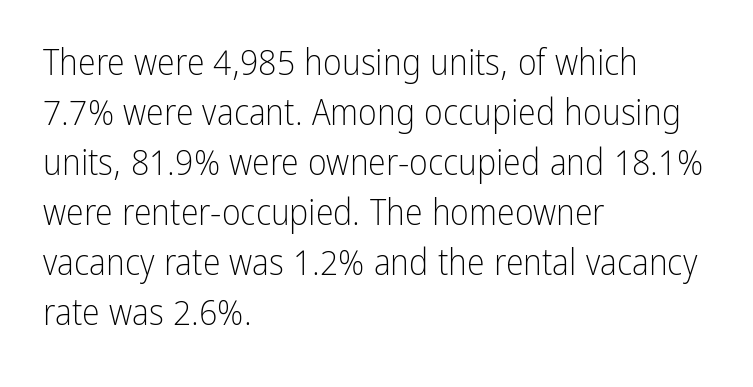
The image shows 36 px light, condensed sans-serif type, upright; set left-aligned, normal line spacing (1.39x), normal letter spacing, not underlined; low stroke contrast and a medium x-height.
